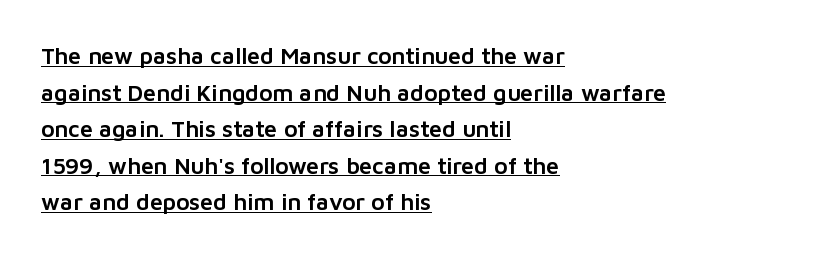
{"italic": "no", "underline": "yes", "align": "left", "line_spacing": "normal", "line_spacing_ratio": 1.59, "letter_spacing": "normal", "letter_spacing_em": 0.0, "glyph_px": 23}
